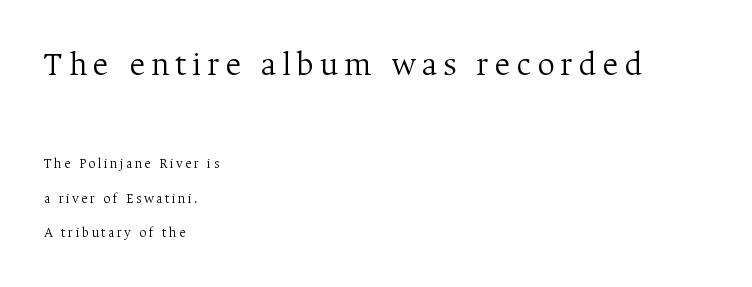
The image shows 34 px light serif type, upright; set left-aligned, loose line spacing (2.47x), not underlined; the first (top) block is 2.43x larger; medium stroke contrast and a medium x-height.
